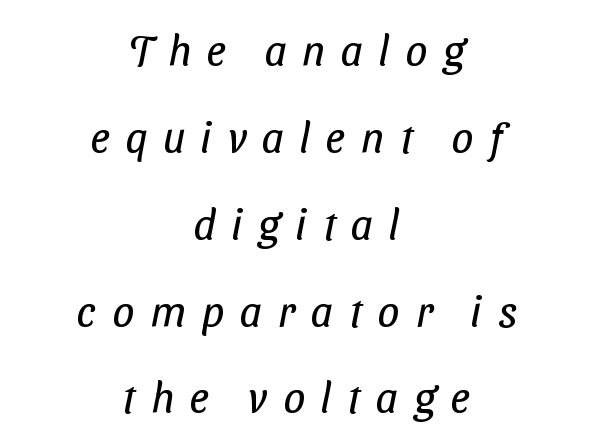
{"serif": "no", "bold": "no", "weight": "regular", "width": "condensed", "stroke_contrast": "low", "x_height": "medium", "monospaced": "no", "underline": "no", "align": "center", "line_spacing": "loose", "line_spacing_ratio": 2.02, "letter_spacing": "wide", "letter_spacing_em": 0.37, "glyph_px": 43}
